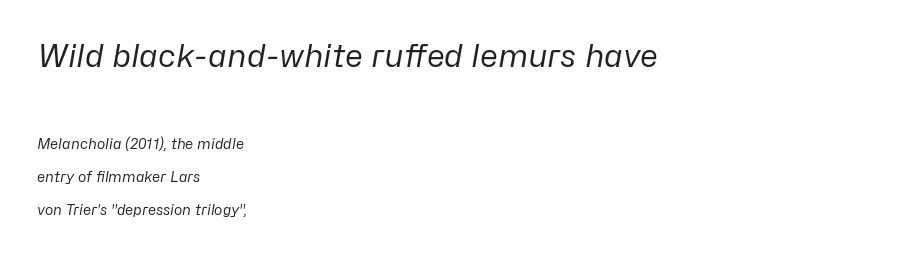
{"italic": "yes", "lean": "right", "slant_degrees": 10, "bold": "no", "weight": "regular", "width": "normal", "stroke_contrast": "low", "x_height": "medium", "monospaced": "no", "underline": "no", "align": "left", "line_spacing": "loose", "line_spacing_ratio": 2.36, "letter_spacing": "normal", "letter_spacing_em": 0.0, "larger_block": "first", "size_ratio": 2.21, "glyph_px": 31}
